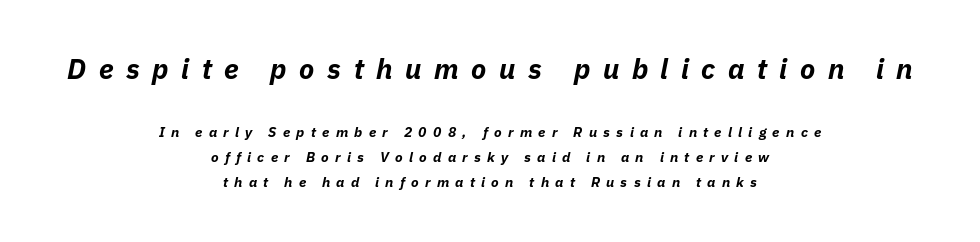
The glyphs look as if they've been sheared to an angle. Inter-character spacing is expanded well beyond the font's built-in metrics. Does the bottom block carry the larger type? No, the top block does. You'd pick this weight for a headline — it's a proper bold.
